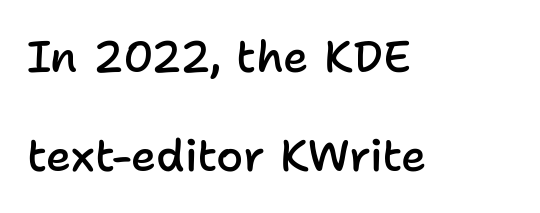
In terms of letterspacing, this is plain default setting. Characters remain perfectly vertical along every line. Each new line begins a long way beneath the previous one. Does the type have serifs? No, each stem ends abruptly. All the whitespace from short lines collects on the right.
